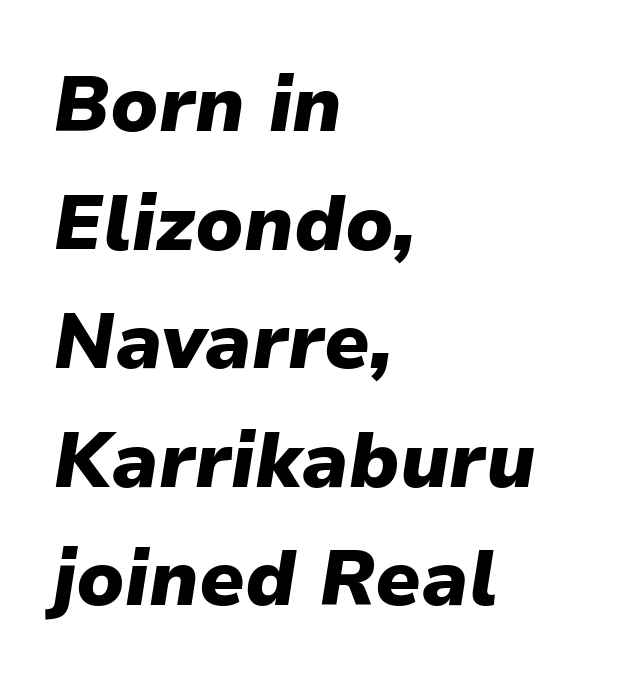
Q: Is the text bold? A: Yes.
Q: Is the text italic (slanted)? A: Yes, it leans right by about 9 degrees.
Q: Is the text underlined? A: No.
Q: How is the paragraph aligned? A: Left-aligned.
Q: Is the spacing between letters normal or unusually wide? A: Normal.
Q: Is the spacing between lines tight, normal or loose? A: Normal.
Q: Width (condensed, normal, or wide)? A: Normal.
Q: Stroke contrast? A: Low.
Q: x-height? A: Medium.
Q: Monospaced? A: No.
